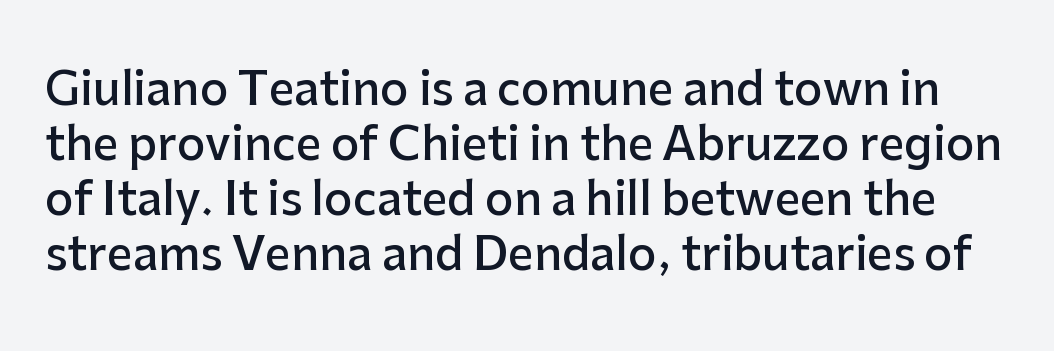
The image shows 45 px semibold sans-serif type, upright; set line spacing 1.22x, normal letter spacing, not underlined; low stroke contrast and a medium x-height.
